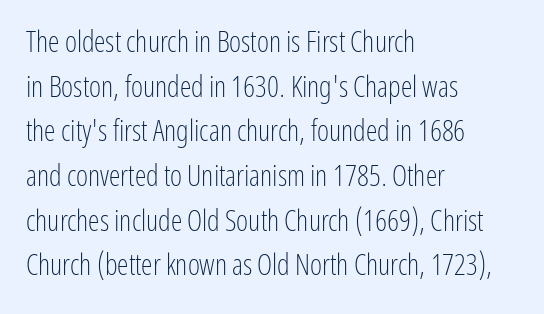
{"serif": "no", "italic": "no", "bold": "no", "weight": "light", "width": "condensed", "stroke_contrast": "low", "x_height": "medium", "monospaced": "no", "underline": "no", "align": "left", "line_spacing": "normal", "line_spacing_ratio": 1.54, "letter_spacing": "normal", "letter_spacing_em": 0.0, "glyph_px": 29}
